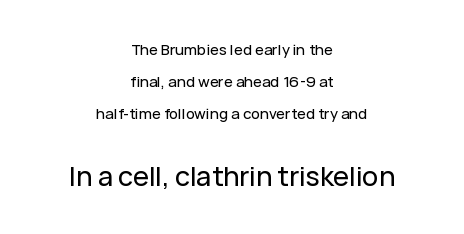
Q: Is the text italic (slanted)? A: No, it is upright.
Q: Is the text underlined? A: No.
Q: How is the paragraph aligned? A: Centered.
Q: Is the spacing between letters normal or unusually wide? A: Normal.
Q: Is the spacing between lines tight, normal or loose? A: Loose.
Q: Which block of text is set in a larger size, the first (top) or the second (bottom)? A: The second (bottom) one.
